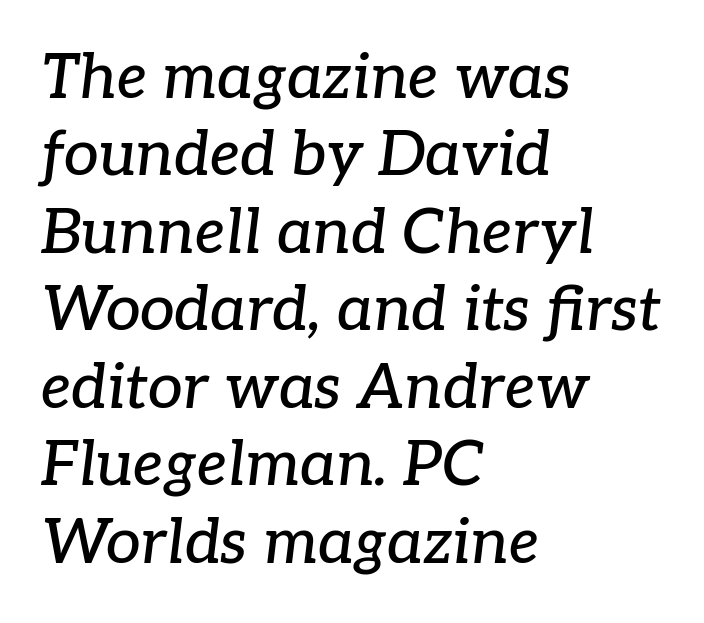
Q: Is the text italic (slanted)? A: Yes, it leans right by about 7 degrees.
Q: Is the typeface a serif or a sans-serif typeface? A: Serif.
Q: Is the text underlined? A: No.
Q: How is the paragraph aligned? A: Left-aligned.
Q: Is the spacing between letters normal or unusually wide? A: Normal.
Q: Is the spacing between lines tight, normal or loose? A: Normal.
Q: Width (condensed, normal, or wide)? A: Normal.
Q: Stroke contrast? A: Low.
Q: x-height? A: Medium.
Q: Monospaced? A: No.
